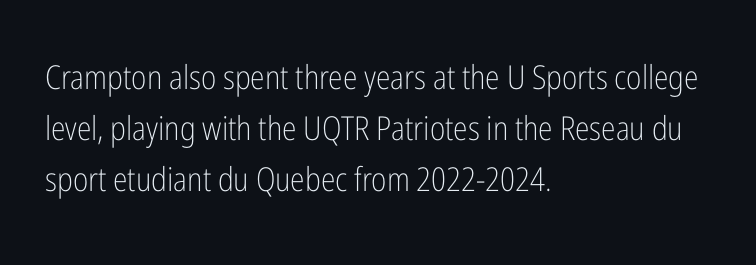
{"serif": "no", "italic": "no", "bold": "no", "weight": "light", "width": "condensed", "stroke_contrast": "low", "x_height": "medium", "monospaced": "no", "underline": "no", "align": "left", "line_spacing": "normal", "line_spacing_ratio": 1.54, "letter_spacing": "normal", "letter_spacing_em": 0.0, "glyph_px": 33}
